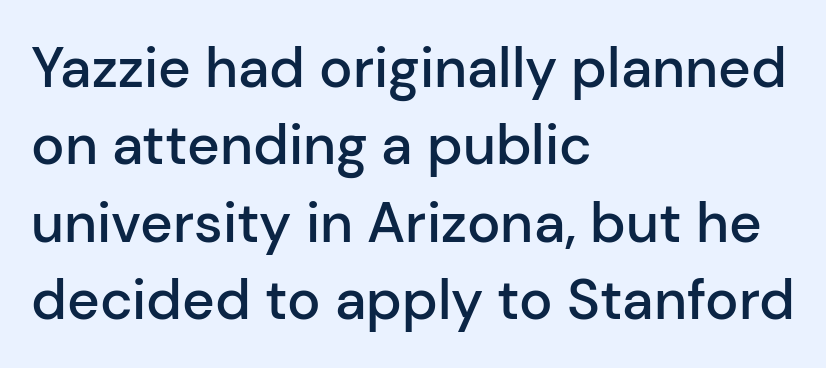
Strokes here are thickened, but only to semibold level. Each letter's strokes conclude bluntly, with no projecting serifs. Is this a fixed-width face? No — the glyphs have proportional, varying widths. The rendering keeps characters at their native spacing. Rule under the text: the space is simply empty. Regarding leading, the lines here are spaced in the standard way.
